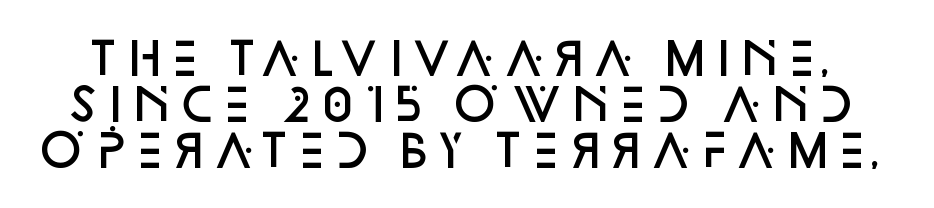
Decoration check: the copy has no underline. Think of a printed novel: that variable character pitch is what you see here. Between one letter and the next there's only the usual sliver of space. This sample uses an upright cut, with every glyph sitting square on the baseline. Does the weight exceed regular? Yes, but only to semibold.
